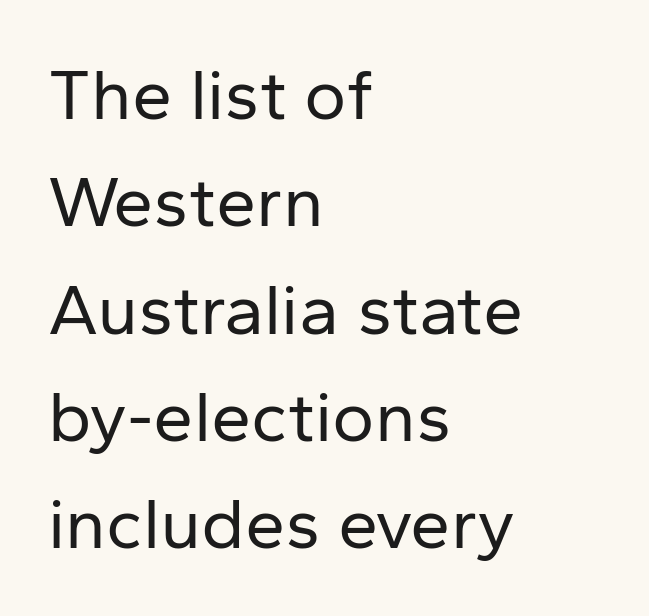
The image shows 72 px regular-weight sans-serif type, upright; set left-aligned, normal line spacing (1.49x), normal letter spacing, not underlined; low stroke contrast and a medium x-height.
